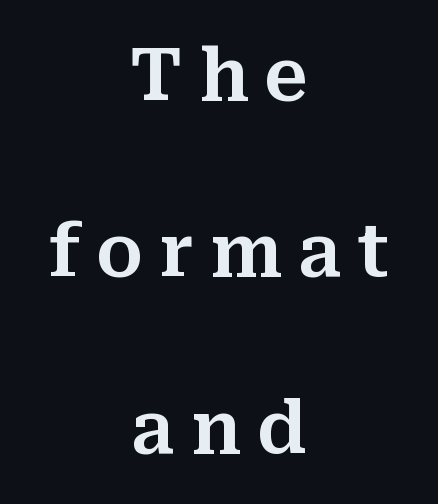
Q: Is the text italic (slanted)? A: No, it is upright.
Q: Is the typeface a serif or a sans-serif typeface? A: Serif.
Q: Is the text underlined? A: No.
Q: How is the paragraph aligned? A: Centered.
Q: Is the spacing between letters normal or unusually wide? A: Unusually wide.
Q: Is the spacing between lines tight, normal or loose? A: Loose.
Q: Width (condensed, normal, or wide)? A: Normal.
Q: Stroke contrast? A: Medium.
Q: x-height? A: Medium.
Q: Monospaced? A: No.
